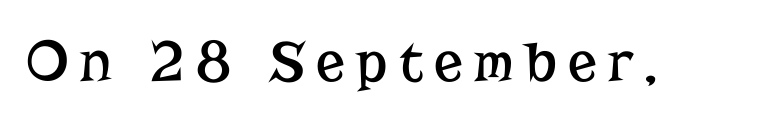
Q: Is the text bold? A: No.
Q: Is the text italic (slanted)? A: No, it is upright.
Q: Is the typeface a serif or a sans-serif typeface? A: Serif.
Q: Is the text underlined? A: No.
Q: Width (condensed, normal, or wide)? A: Normal.
Q: Stroke contrast? A: Low.
Q: x-height? A: Medium.
Q: Monospaced? A: No.
